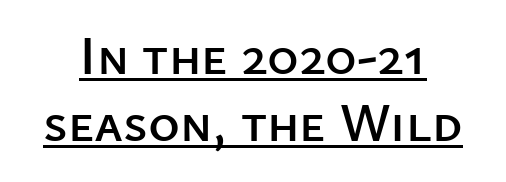
The image shows 54 px sans-serif type, upright; set normal line spacing (1.25x), normal letter spacing, underlined; low stroke contrast and a medium x-height.
